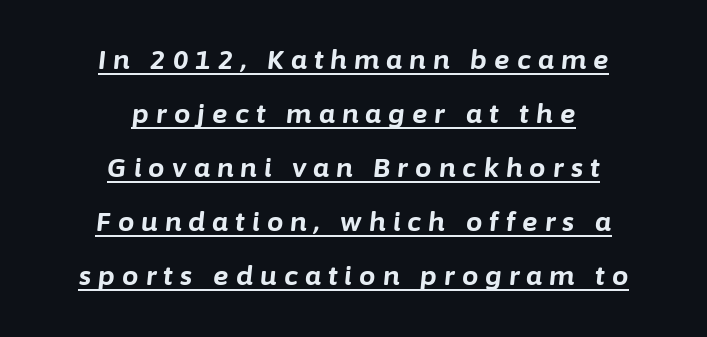
{"italic": "yes", "lean": "right", "slant_degrees": 6, "bold": "yes", "underline": "yes", "align": "center", "line_spacing": "loose", "line_spacing_ratio": 2.08, "letter_spacing": "wide", "letter_spacing_em": 0.28, "glyph_px": 26}
